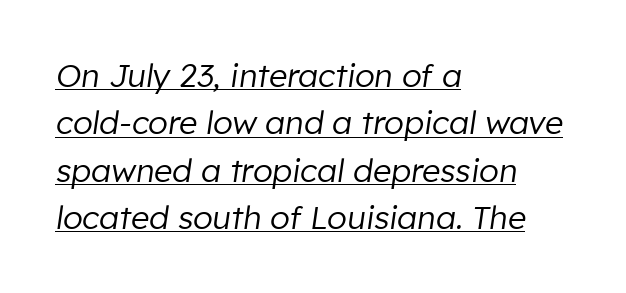
The typesetter chose a ragged-right arrangement here. Note the varied advance widths — an 'i' is clearly narrower than an 'm'. You can see a thin bar hugging the bottom of the glyphs. Is the letter spacing exaggerated? No — it looks like the ordinary default.
